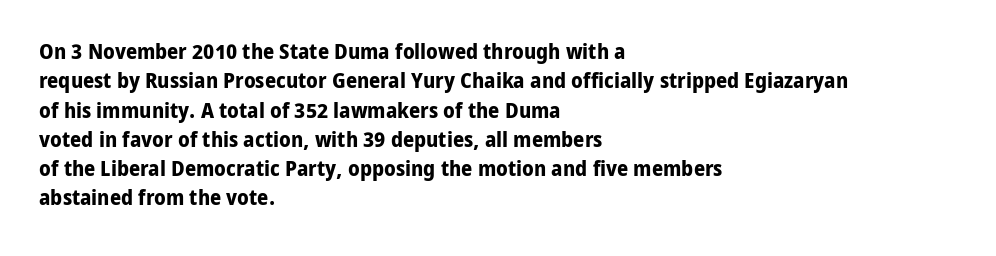
Every character sits straight up, as roman type does. Visually the block forms a straight wall on the left and a jagged coastline on the right. I'd describe the lettering as bold — thick and assertive. Unmarked baselines from the first word to the last.
